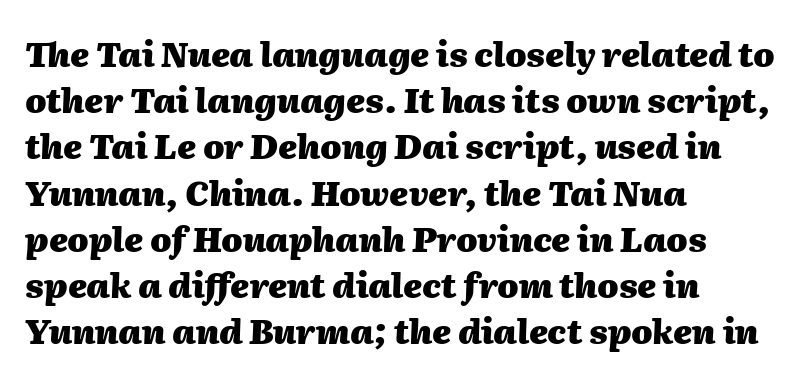
Q: Is the text bold? A: Yes.
Q: Is the text italic (slanted)? A: Yes, it leans right by about 2 degrees.
Q: Is the text underlined? A: No.
Q: How is the paragraph aligned? A: Left-aligned.
Q: Is the spacing between letters normal or unusually wide? A: Normal.
Q: Is the spacing between lines tight, normal or loose? A: Normal.
Q: Width (condensed, normal, or wide)? A: Normal.
Q: Stroke contrast? A: Medium.
Q: x-height? A: Medium.
Q: Monospaced? A: No.
